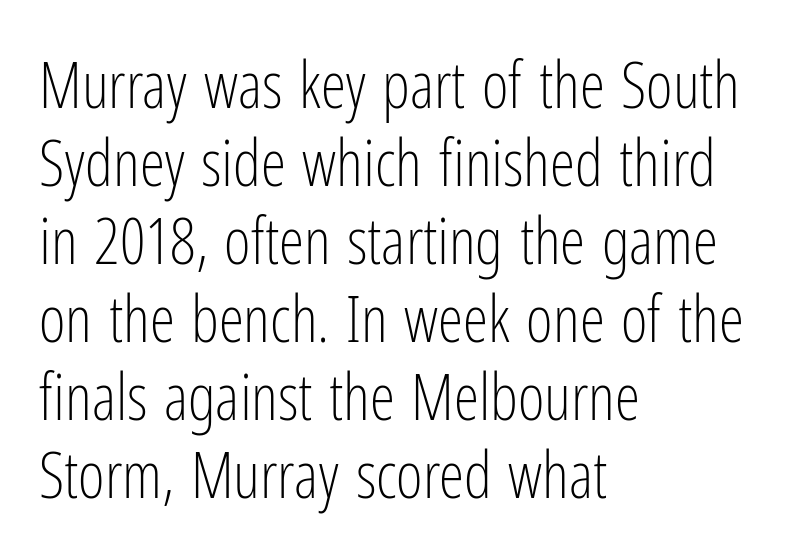
Looks like regular typesetting: each glyph gets only the width it needs. The text was rendered using a sans face with plain stroke endings. On a weight scale, this lands at 450 or below. Left-aligned paragraph, ragged on the right.
